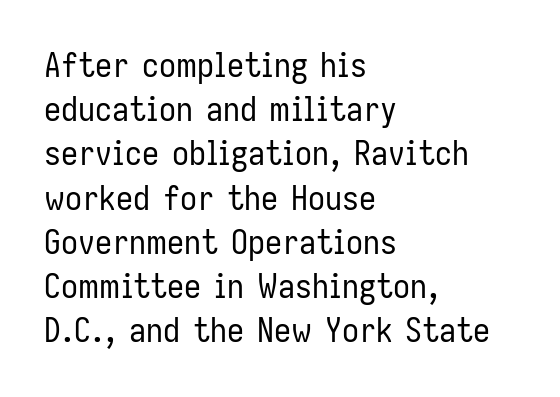
Q: Is the text bold? A: No.
Q: Is the text italic (slanted)? A: No, it is upright.
Q: Is the typeface a serif or a sans-serif typeface? A: Sans-serif.
Q: Is the text underlined? A: No.
Q: How is the paragraph aligned? A: Left-aligned.
Q: Is the spacing between letters normal or unusually wide? A: Normal.
Q: Is the spacing between lines tight, normal or loose? A: Normal.
Q: Width (condensed, normal, or wide)? A: Condensed.
Q: Stroke contrast? A: Low.
Q: x-height? A: Medium.
Q: Monospaced? A: No.
